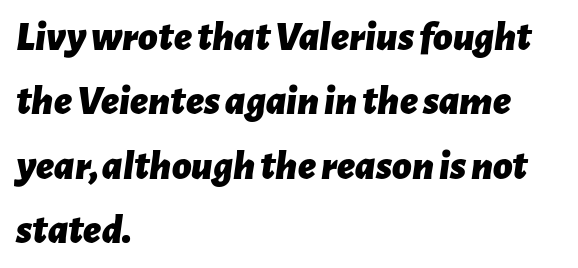
Q: Is the text bold? A: Yes.
Q: Is the text italic (slanted)? A: Yes, it leans right by about 7 degrees.
Q: Is the text underlined? A: No.
Q: How is the paragraph aligned? A: Left-aligned.
Q: Is the spacing between letters normal or unusually wide? A: Normal.
Q: Is the spacing between lines tight, normal or loose? A: Normal.
Q: Width (condensed, normal, or wide)? A: Normal.
Q: Stroke contrast? A: Low.
Q: x-height? A: Medium.
Q: Monospaced? A: No.
